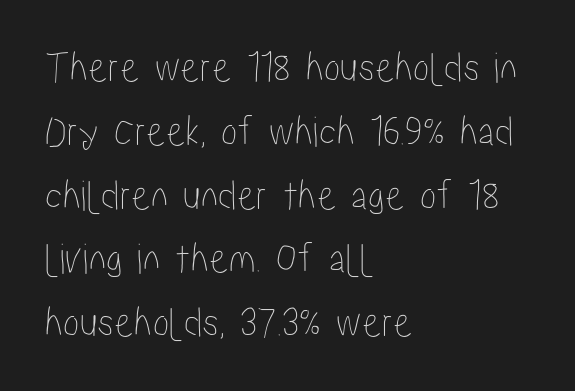
{"italic": "no", "width": "condensed", "stroke_contrast": "low", "x_height": "medium", "monospaced": "no", "underline": "no", "align": "left", "line_spacing": "normal", "line_spacing_ratio": 1.45, "letter_spacing": "normal", "letter_spacing_em": 0.0, "glyph_px": 44}
